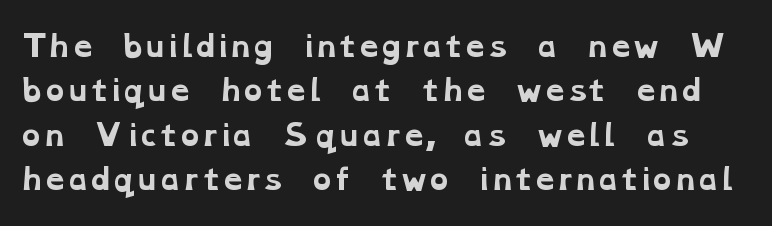
The image shows 29 px bold, wide serif type; set normal line spacing (1.53x), normal letter spacing, not underlined; low stroke contrast and a medium x-height.
